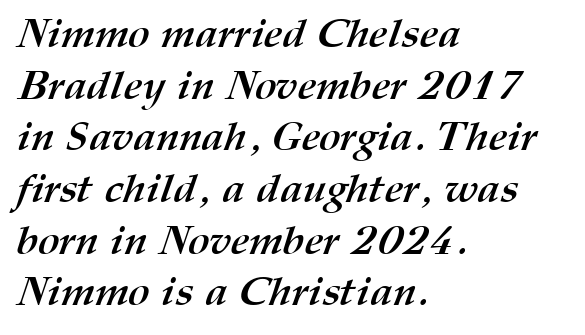
The image shows 41 px semibold type; set left-aligned, normal line spacing (1.26x), normal letter spacing, not underlined; medium stroke contrast and a medium x-height.
